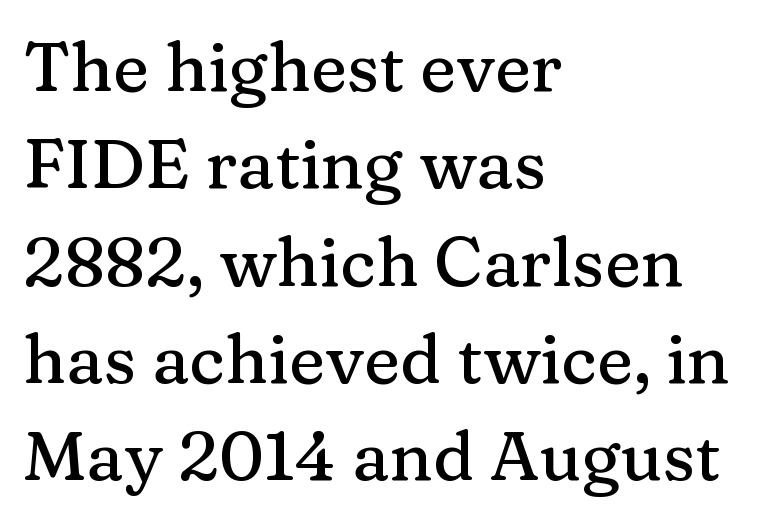
{"serif": "yes", "italic": "no", "width": "normal", "stroke_contrast": "medium", "x_height": "medium", "monospaced": "no", "underline": "no", "align": "left", "line_spacing": "normal", "line_spacing_ratio": 1.41, "letter_spacing": "normal", "letter_spacing_em": 0.0, "glyph_px": 69}
